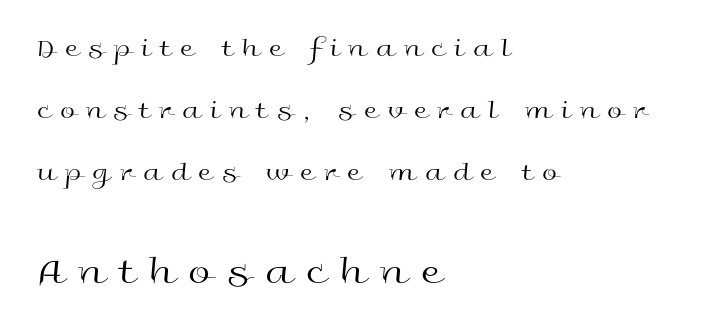
The image shows 40 px regular-weight, wide sans-serif type, upright; set left-aligned, loose line spacing (2.3x), unusually wide letter spacing (+0.37 em), not underlined; the second (bottom) block is 1.48x larger; a medium x-height.
